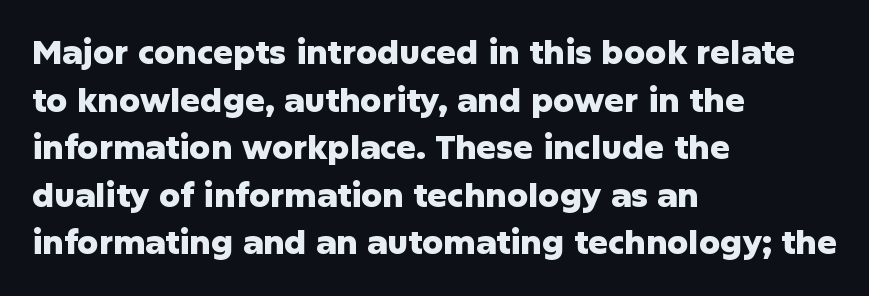
Every letter is thick-stroked: bold, no question. Nope, no serifs anywhere on these letters. The foot of each line stays bare and open. What's the leading like? Ordinary, nothing unusual. The passage shown is typed in a proportional face where columns would drift. Rendered with straight, roman letterforms.
